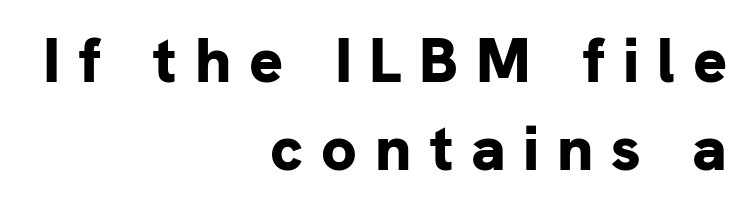
Pretty heavy lettering here — definitely bold. A normal amount of white space separates one row of letters from the next. A typesetter would call this proportional, since set widths differ per character. A typesetter would label this face a sans. The paragraph shown leans on its right margin.
